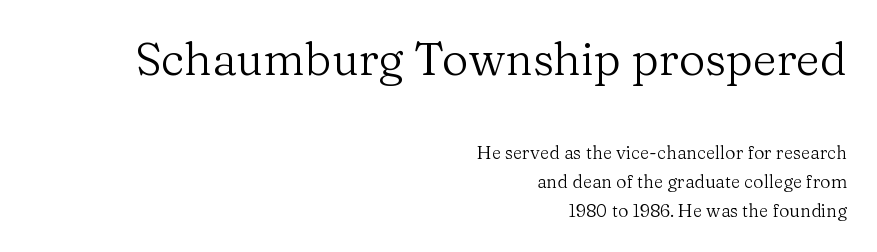
{"serif": "yes", "italic": "no", "bold": "no", "weight": "regular", "width": "normal", "stroke_contrast": "medium", "x_height": "medium", "monospaced": "no", "underline": "no", "align": "right", "line_spacing": "normal", "line_spacing_ratio": 1.61, "letter_spacing": "normal", "letter_spacing_em": 0.0, "larger_block": "first", "size_ratio": 2.56, "glyph_px": 46}
